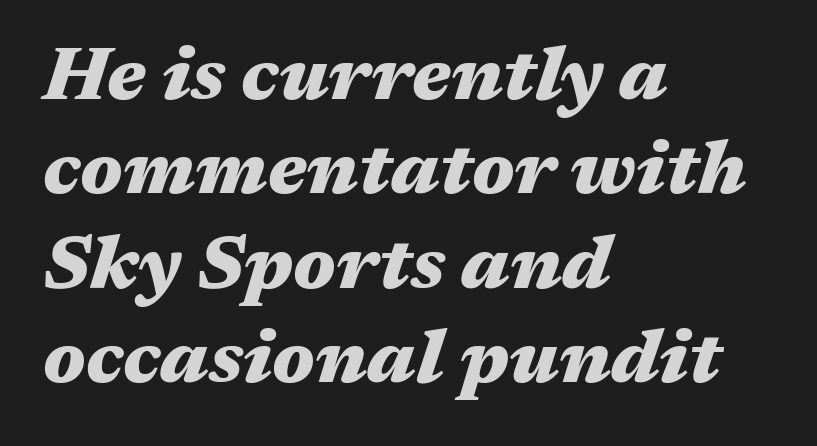
The image shows 75 px heavy, wide type, italic (leaning right); set left-aligned, normal line spacing (1.26x), normal letter spacing, not underlined; medium stroke contrast and a medium x-height.
